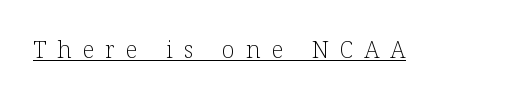
Notice how the stems are strictly vertical — no italics here. Inter-character spacing is expanded well beyond the font's built-in metrics. Check the space under the baseline: a stroke is drawn there. A quiet, ordinary-to-light weight characterises the typeface.
